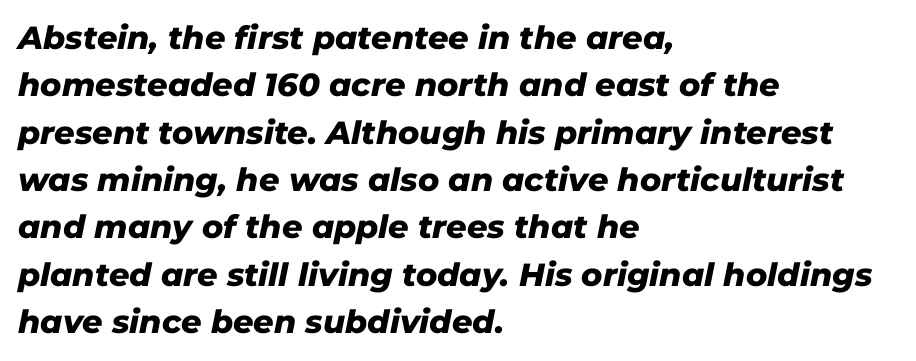
{"italic": "yes", "lean": "right", "slant_degrees": 11, "bold": "yes", "weight": "heavy", "width": "normal", "stroke_contrast": "low", "x_height": "medium", "monospaced": "no", "underline": "no", "align": "left", "line_spacing": "normal", "line_spacing_ratio": 1.48, "letter_spacing": "normal", "letter_spacing_em": 0.0, "glyph_px": 32}
